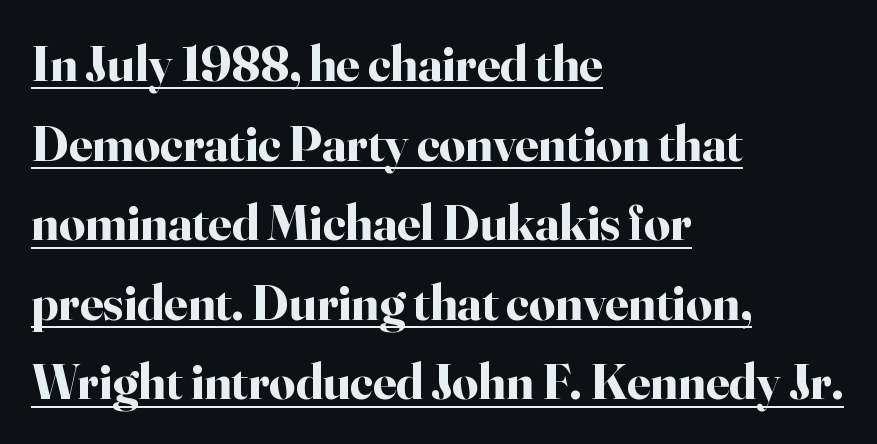
The image shows 51 px bold serif type, upright; set left-aligned, normal line spacing (1.56x), normal letter spacing, underlined; high stroke contrast and a small x-height.
